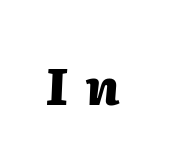
Tracking here is generous; glyphs stand well apart from one another. You'd pick this weight for a headline — it's a proper bold. Slanted lettering throughout. The zone under the glyphs is completely vacant. Spacing verdict: proportional, widths tailored to each character.
